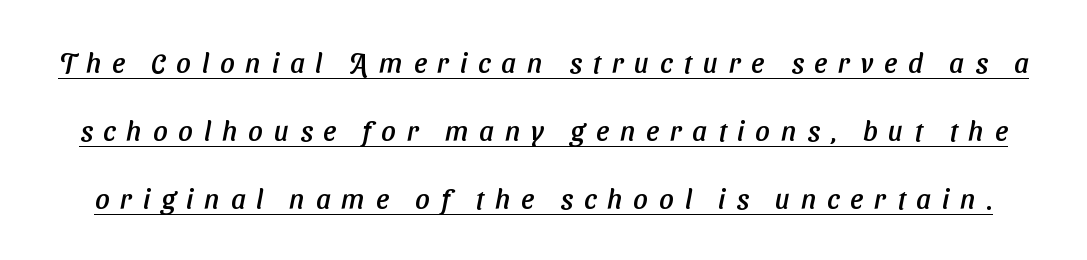
{"serif": "no", "width": "normal", "stroke_contrast": "low", "x_height": "medium", "monospaced": "no", "underline": "yes", "line_spacing": "loose", "line_spacing_ratio": 2.43, "letter_spacing": "wide", "letter_spacing_em": 0.39, "glyph_px": 28}
